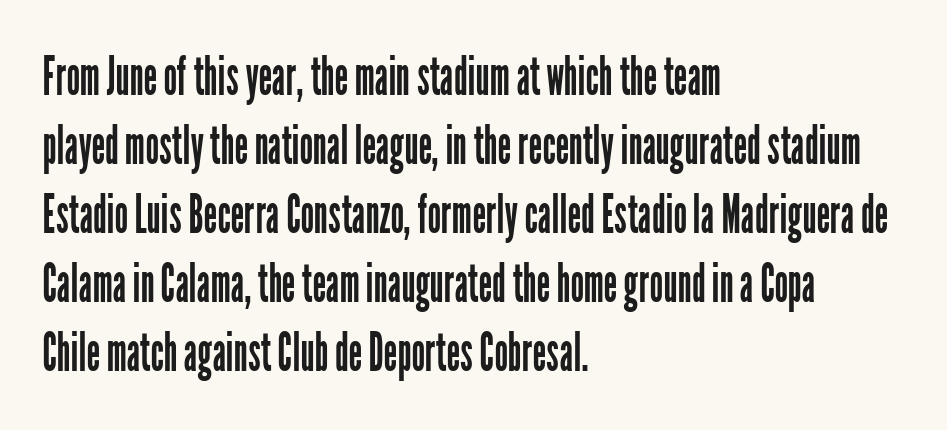
The image shows 54 px regular-weight, condensed sans-serif type, upright; set left-aligned, normal line spacing (1.28x), normal letter spacing, not underlined; low stroke contrast and a medium x-height.
